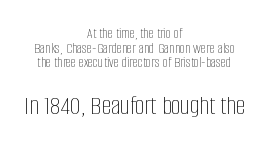
Q: Is the text bold? A: No.
Q: Is the text italic (slanted)? A: No, it is upright.
Q: Is the text underlined? A: No.
Q: How is the paragraph aligned? A: Centered.
Q: Is the spacing between letters normal or unusually wide? A: Normal.
Q: Is the spacing between lines tight, normal or loose? A: Tight.
Q: Which block of text is set in a larger size, the first (top) or the second (bottom)? A: The second (bottom) one.
